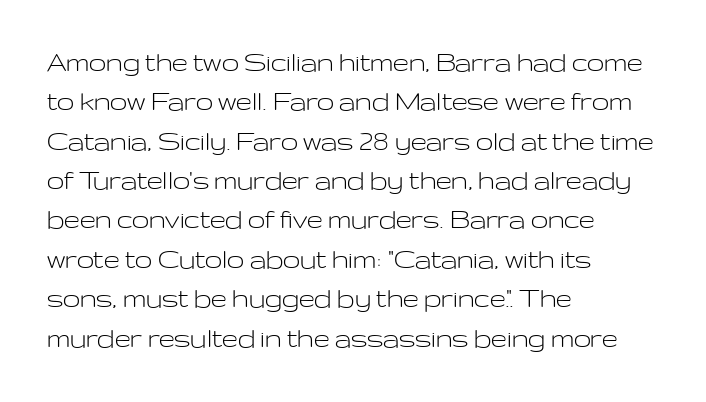
{"serif": "no", "italic": "no", "bold": "no", "weight": "light", "width": "wide", "stroke_contrast": "low", "x_height": "medium", "monospaced": "no", "underline": "no", "align": "left", "line_spacing": "normal", "line_spacing_ratio": 1.27, "letter_spacing": "normal", "letter_spacing_em": 0.0, "glyph_px": 31}
